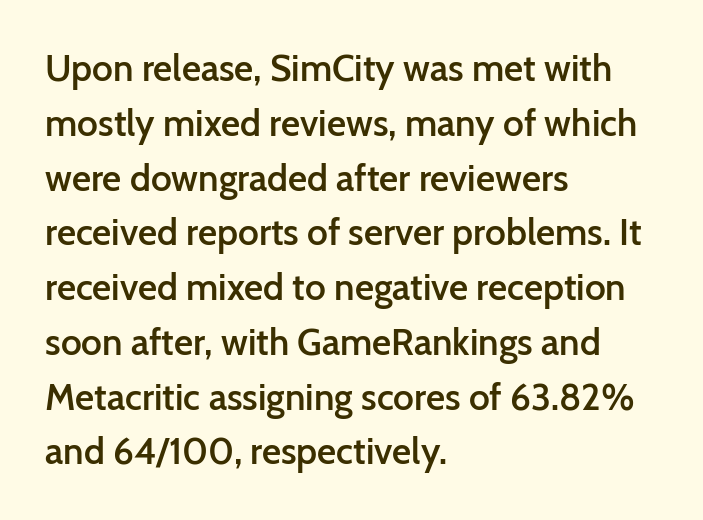
{"serif": "no", "italic": "no", "bold": "semi", "weight": "semibold", "width": "normal", "stroke_contrast": "low", "x_height": "medium", "monospaced": "no", "underline": "no", "align": "left", "line_spacing": "normal", "line_spacing_ratio": 1.48, "letter_spacing": "normal", "letter_spacing_em": 0.0, "glyph_px": 37}
